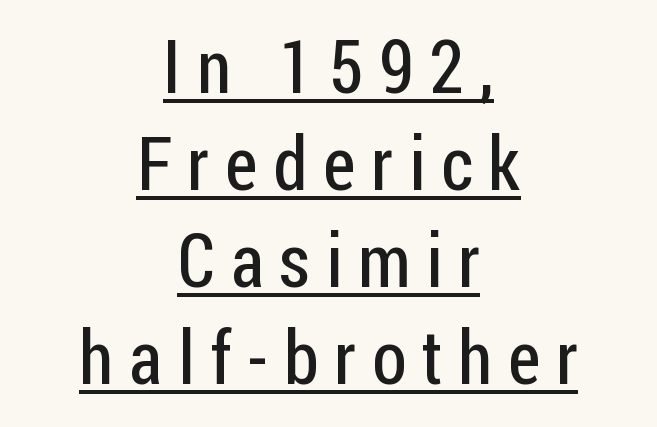
{"serif": "no", "italic": "no", "bold": "no", "weight": "regular", "width": "condensed", "stroke_contrast": "low", "x_height": "medium", "monospaced": "no", "underline": "yes", "align": "center", "line_spacing": "normal", "line_spacing_ratio": 1.31, "letter_spacing": "wide", "letter_spacing_em": 0.21, "glyph_px": 74}
